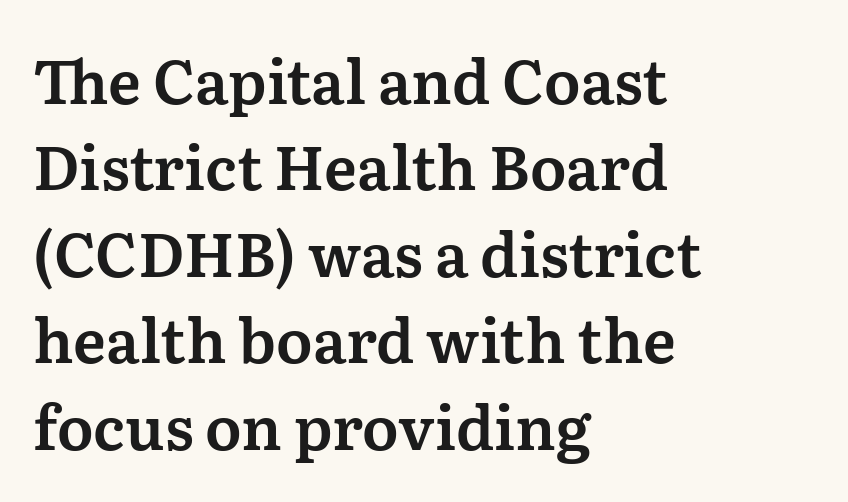
Q: Is the text italic (slanted)? A: No, it is upright.
Q: Is the typeface a serif or a sans-serif typeface? A: Serif.
Q: Is the text underlined? A: No.
Q: How is the paragraph aligned? A: Left-aligned.
Q: Is the spacing between letters normal or unusually wide? A: Normal.
Q: Is the spacing between lines tight, normal or loose? A: Normal.
Q: Width (condensed, normal, or wide)? A: Normal.
Q: Stroke contrast? A: Medium.
Q: x-height? A: Medium.
Q: Monospaced? A: No.
